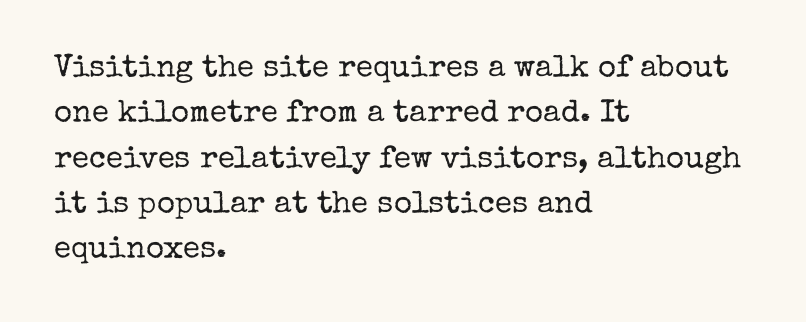
The image shows 31 px regular-weight serif type, upright; set left-aligned, normal line spacing (1.46x), normal letter spacing, not underlined; low stroke contrast and a medium x-height.
